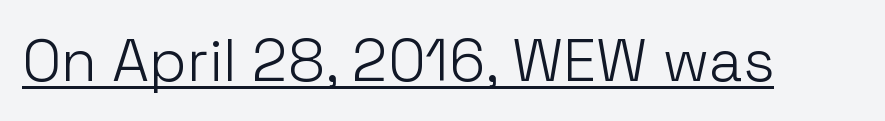
Q: Is the text bold? A: No.
Q: Is the text italic (slanted)? A: No, it is upright.
Q: Is the typeface a serif or a sans-serif typeface? A: Sans-serif.
Q: Is the text underlined? A: Yes.
Q: Is the spacing between letters normal or unusually wide? A: Normal.
Q: Width (condensed, normal, or wide)? A: Normal.
Q: Stroke contrast? A: Low.
Q: x-height? A: Medium.
Q: Monospaced? A: No.
